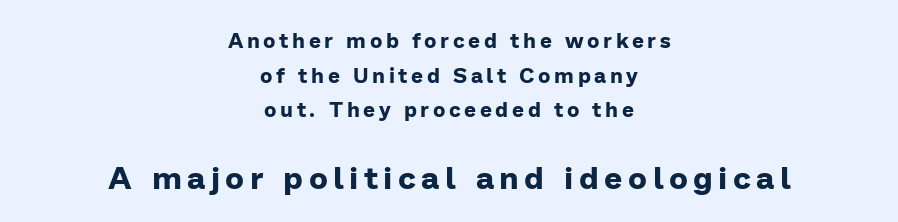
Descender tails drop into unmarked territory. Looks like regular typesetting: each glyph gets only the width it needs. Normally led — the rows are evenly, conventionally spaced. Size contrast runs from small at the top to large at the bottom.
